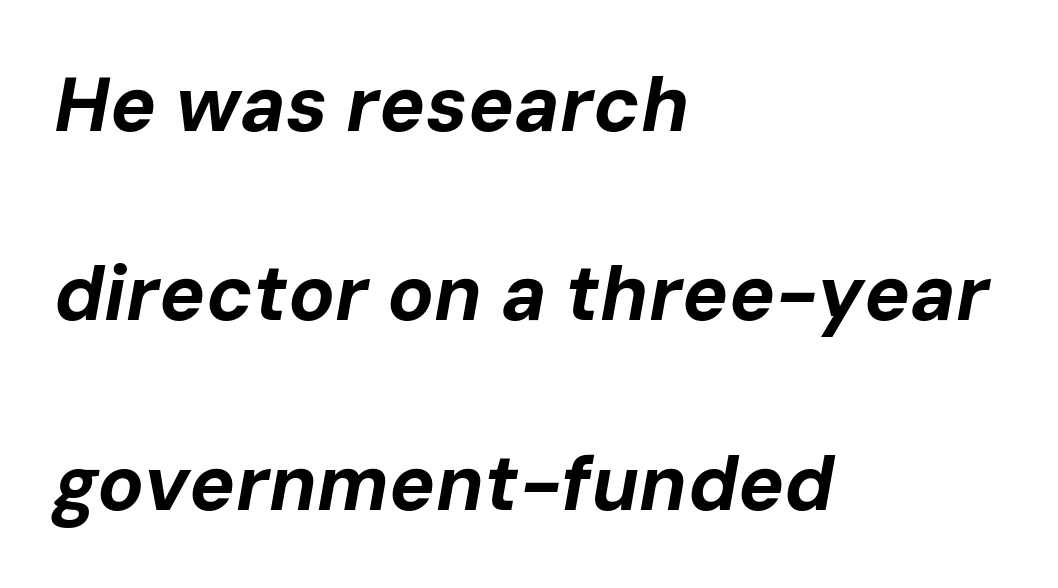
The image shows 77 px bold type, italic (leaning right); set left-aligned, loose line spacing (2.46x), normal letter spacing, not underlined; low stroke contrast and a medium x-height.
